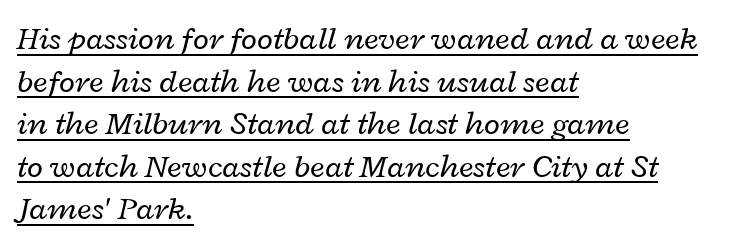
{"italic": "yes", "lean": "right", "slant_degrees": 12, "bold": "no", "weight": "regular", "width": "wide", "stroke_contrast": "low", "x_height": "medium", "monospaced": "no", "underline": "yes", "align": "left", "line_spacing": "normal", "line_spacing_ratio": 1.29, "letter_spacing": "normal", "letter_spacing_em": 0.0, "glyph_px": 33}
